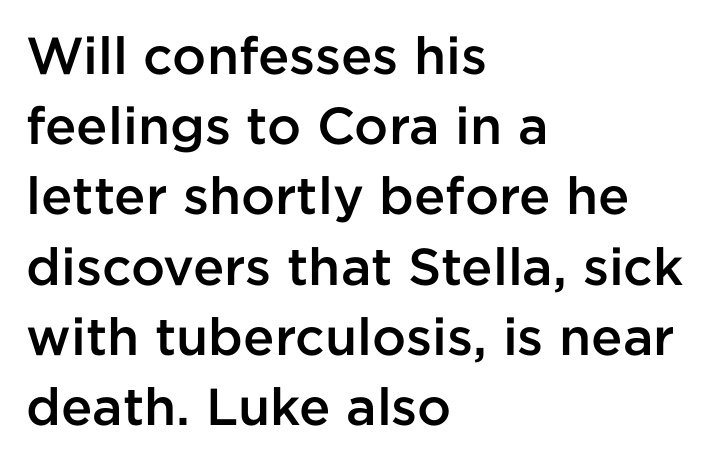
The image shows 52 px semibold sans-serif type, upright; set left-aligned, normal line spacing (1.35x), normal letter spacing, not underlined; low stroke contrast and a medium x-height.
